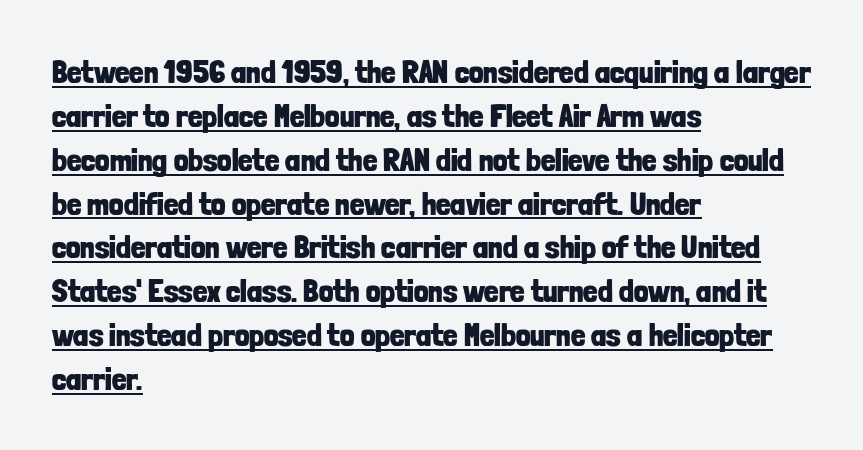
The image shows 32 px bold, condensed sans-serif type, upright; set left-aligned, normal line spacing (1.37x), normal letter spacing, underlined; low stroke contrast and a medium x-height.
